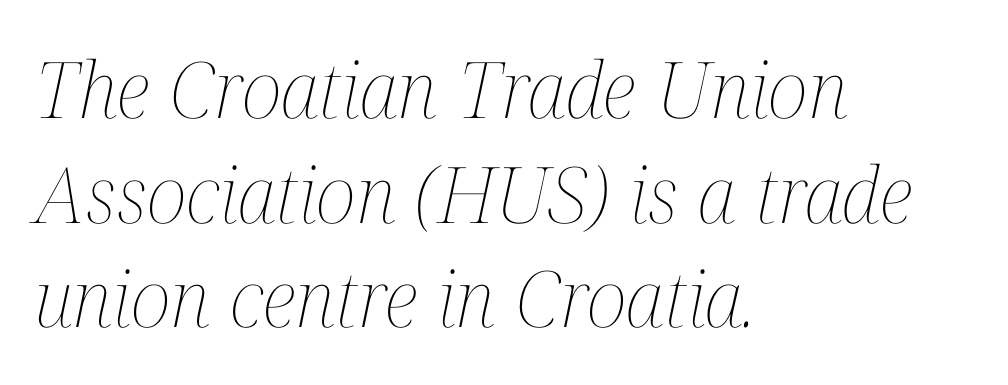
Observe the ordinary spacing: letters are neighbours, not strangers. The passage is arranged the way most books set body copy — flush left. This reads as an unemphasized weight, regular at the heaviest. Summary of vertical rhythm: regular, with standard interline spacing. A typesetter would call this proportional, since set widths differ per character.
